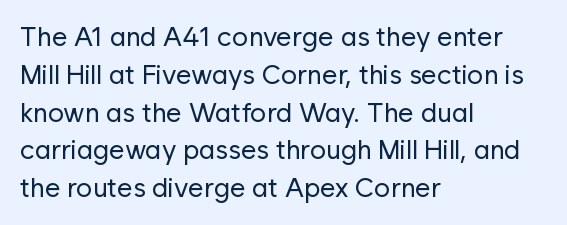
{"italic": "no", "bold": "no", "underline": "no", "align": "left", "line_spacing": "normal", "line_spacing_ratio": 1.4, "letter_spacing": "normal", "letter_spacing_em": 0.0, "glyph_px": 27}
